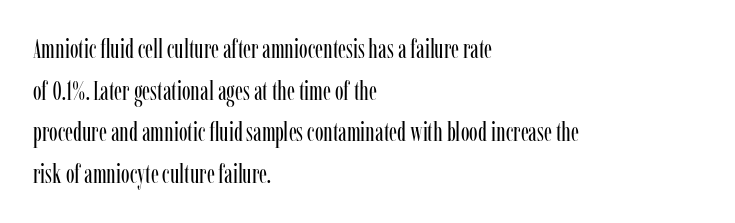
Rule under the text: the space is simply empty. One-word summary of the alignment: left. Stroke thickness stays within the range of a standard reading face or lighter. Rows of type keep a routine distance in the vertical direction. Ascenders rise straight up at ninety degrees. The tracking reads as untouched default to a designer's eye.
